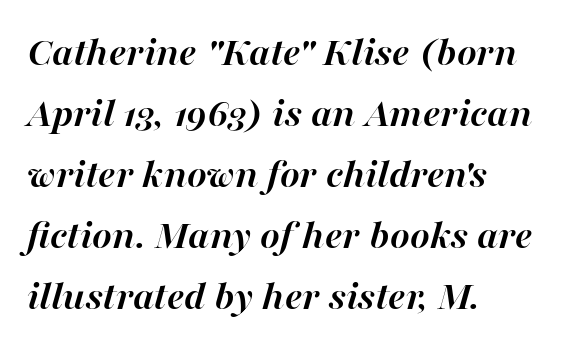
The image shows 42 px semibold type, italic (leaning right); set left-aligned, normal line spacing (1.45x), normal letter spacing, not underlined; high stroke contrast and a medium x-height.
